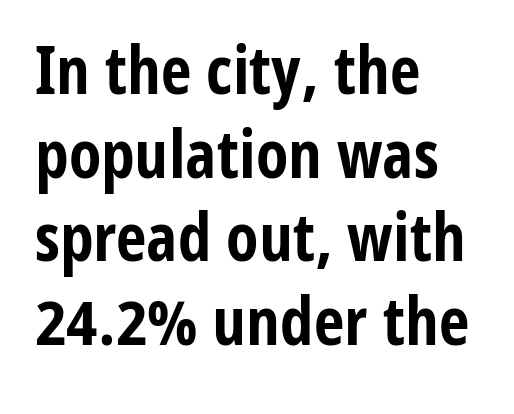
The image shows 67 px bold, condensed sans-serif type, upright; set left-aligned, normal line spacing (1.25x), normal letter spacing, not underlined; low stroke contrast and a medium x-height.
